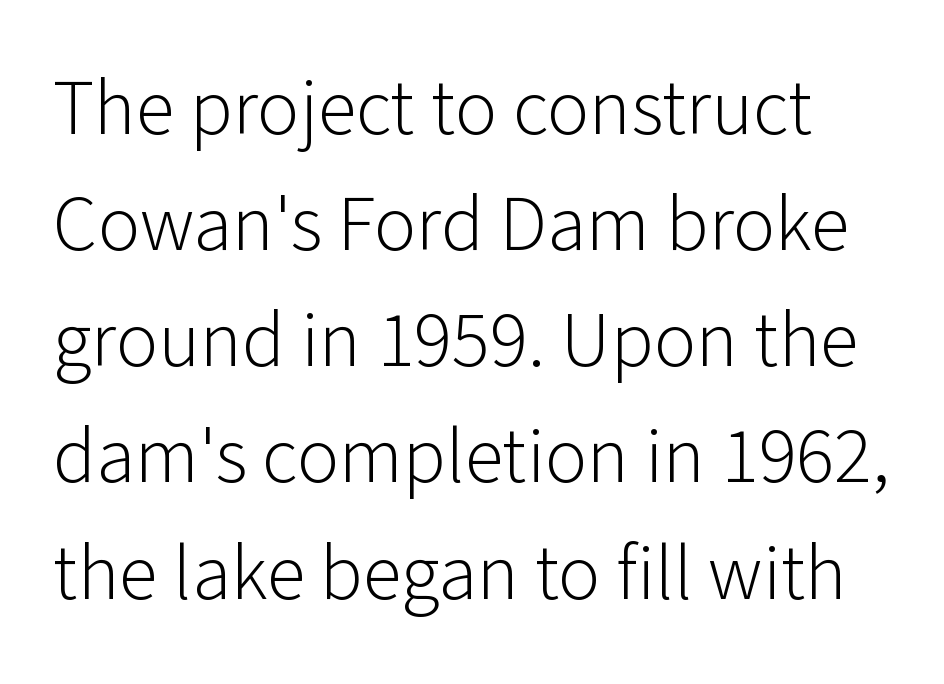
Q: Is the text bold? A: No.
Q: Is the text italic (slanted)? A: No, it is upright.
Q: Is the typeface a serif or a sans-serif typeface? A: Sans-serif.
Q: Is the text underlined? A: No.
Q: Is the spacing between letters normal or unusually wide? A: Normal.
Q: Is the spacing between lines tight, normal or loose? A: Normal.
Q: Width (condensed, normal, or wide)? A: Normal.
Q: Stroke contrast? A: Low.
Q: x-height? A: Medium.
Q: Monospaced? A: No.
